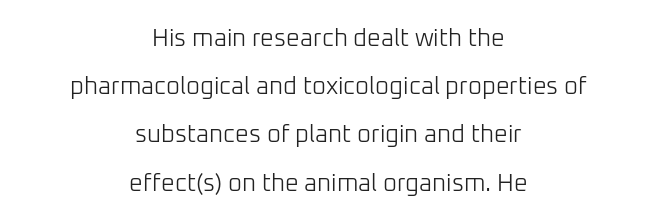
Q: Is the text bold? A: No.
Q: Is the text italic (slanted)? A: No, it is upright.
Q: Is the text underlined? A: No.
Q: How is the paragraph aligned? A: Centered.
Q: Is the spacing between letters normal or unusually wide? A: Normal.
Q: Is the spacing between lines tight, normal or loose? A: Loose.
